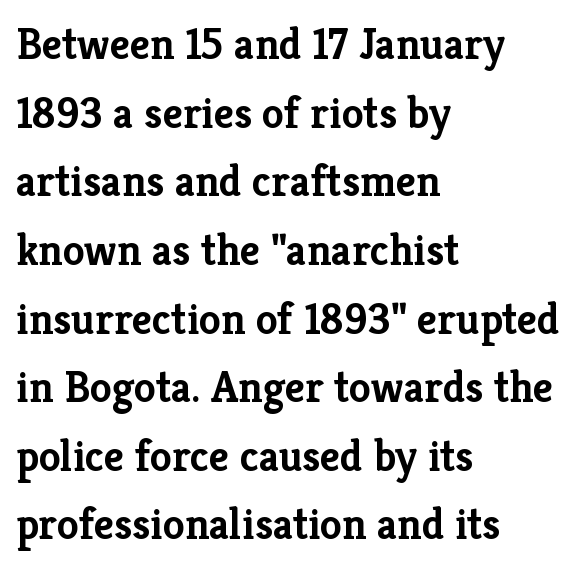
The image shows 44 px semibold serif type, upright; set left-aligned, normal line spacing (1.56x), normal letter spacing, not underlined; low stroke contrast and a medium x-height.
